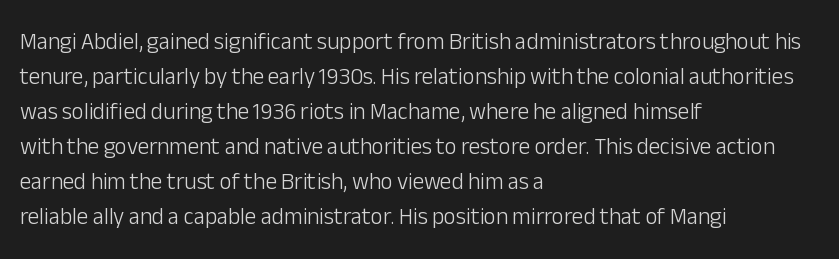
{"italic": "no", "bold": "no", "underline": "no", "align": "left", "line_spacing": "normal", "line_spacing_ratio": 1.52, "letter_spacing": "normal", "letter_spacing_em": 0.0, "glyph_px": 23}
